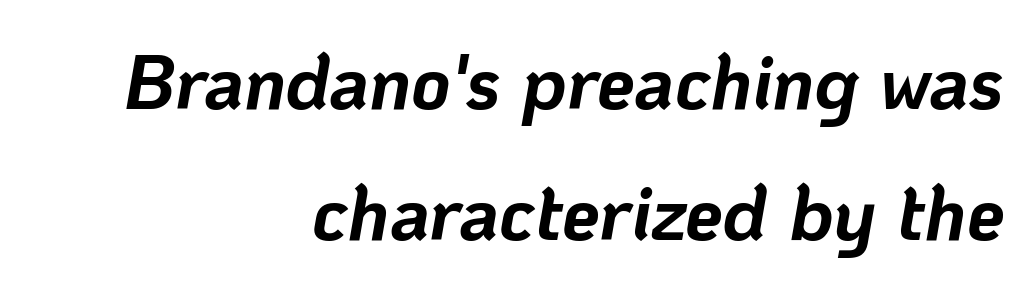
Compared with a flush-left layout, this one pins lines to the opposite, right side. Its strokes are broad and dark, the hallmark of bold type. Here the designer chose a conventional face with non-uniform glyph widths. You can tell it's italic because the verticals aren't actually vertical. You could call the tracking neutral — neither tight nor loose.
